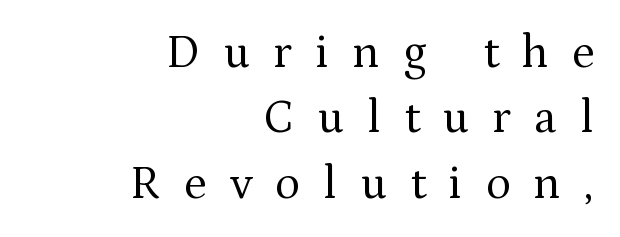
A typesetter would call this proportional, since set widths differ per character. The typeface has the unassuming heft of standard copy or less. The letters carry serifs — small finishing strokes at the ends of their stems. The compositor pushed each line to the right boundary. Posture: upright roman.
